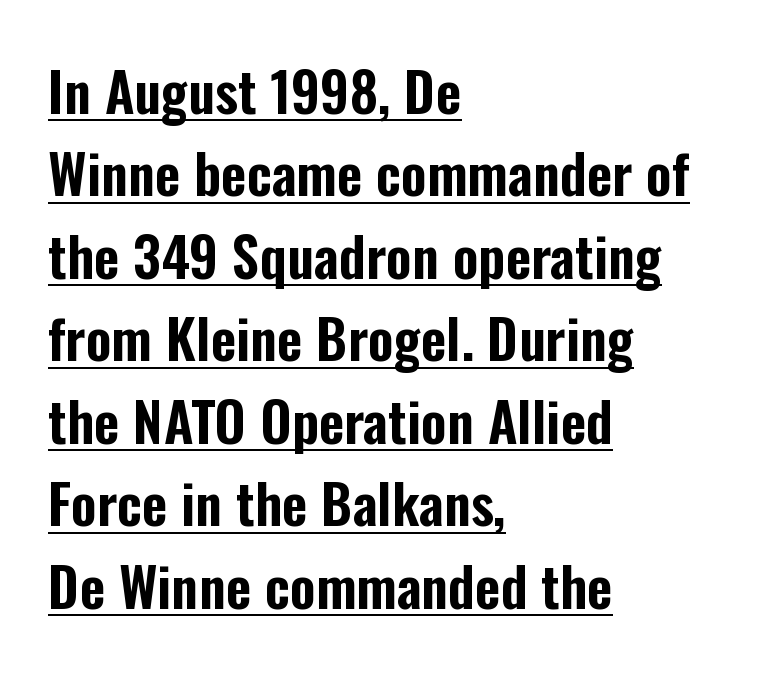
{"serif": "no", "italic": "no", "width": "condensed", "stroke_contrast": "low", "x_height": "medium", "monospaced": "no", "underline": "yes", "align": "left", "line_spacing": "normal", "line_spacing_ratio": 1.5, "letter_spacing": "normal", "letter_spacing_em": 0.0, "glyph_px": 55}
